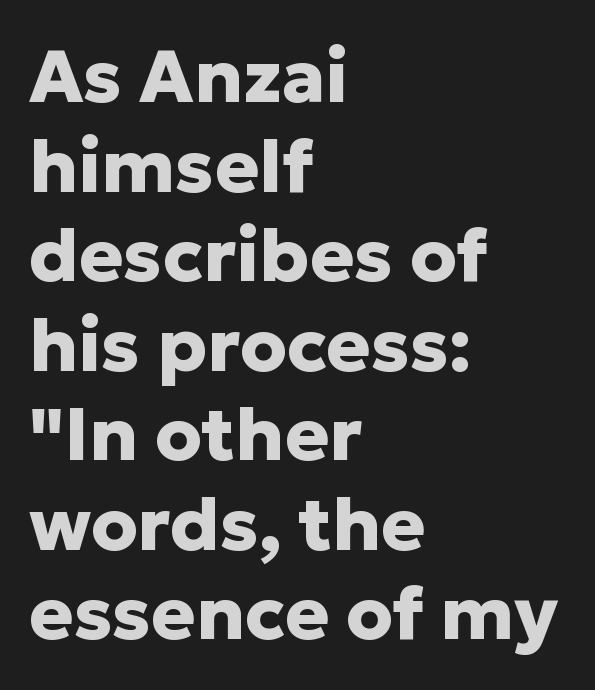
Q: Is the text bold? A: Yes.
Q: Is the text italic (slanted)? A: No, it is upright.
Q: Is the typeface a serif or a sans-serif typeface? A: Sans-serif.
Q: Is the text underlined? A: No.
Q: How is the paragraph aligned? A: Left-aligned.
Q: Is the spacing between letters normal or unusually wide? A: Normal.
Q: Width (condensed, normal, or wide)? A: Normal.
Q: Stroke contrast? A: Low.
Q: x-height? A: Medium.
Q: Monospaced? A: No.
